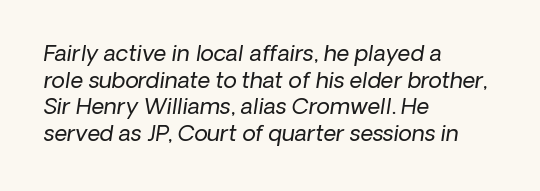
The image shows 22 px text type; set left-aligned, line spacing 1.21x, normal letter spacing, not underlined.
